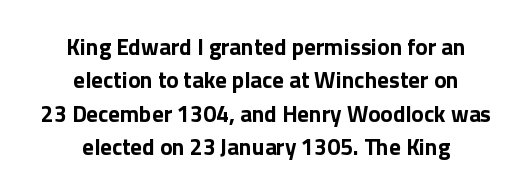
The image shows 23 px bold type, upright; set centered, normal line spacing (1.45x), normal letter spacing, not underlined.
